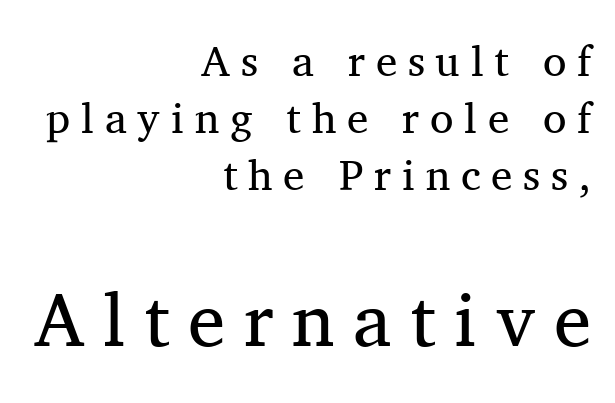
{"serif": "yes", "italic": "no", "bold": "no", "weight": "regular", "width": "normal", "stroke_contrast": "medium", "x_height": "medium", "monospaced": "no", "underline": "no", "align": "right", "line_spacing": "normal", "line_spacing_ratio": 1.33, "letter_spacing": "wide", "letter_spacing_em": 0.25, "larger_block": "second", "size_ratio": 1.74, "glyph_px": 75}
